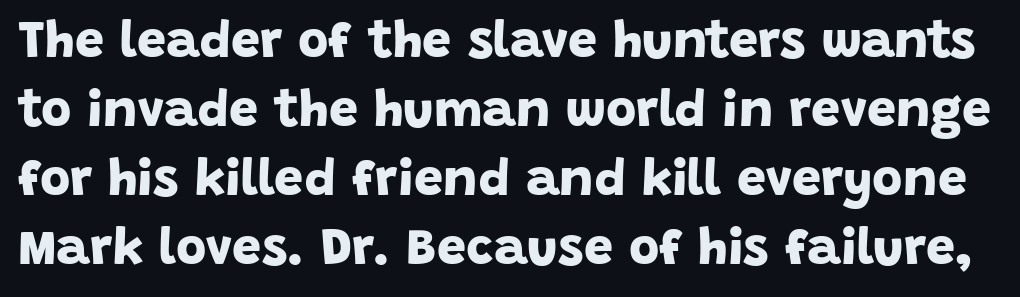
These words are printed bold, with thick strokes throughout. The rendering uses a moderate line-height, typical for paragraphs. This sample has the flowing, uneven cadence of proportional lettering. Tracking value appears to be zero — textbook default spacing. Regarding serifs, this sample does without them.
